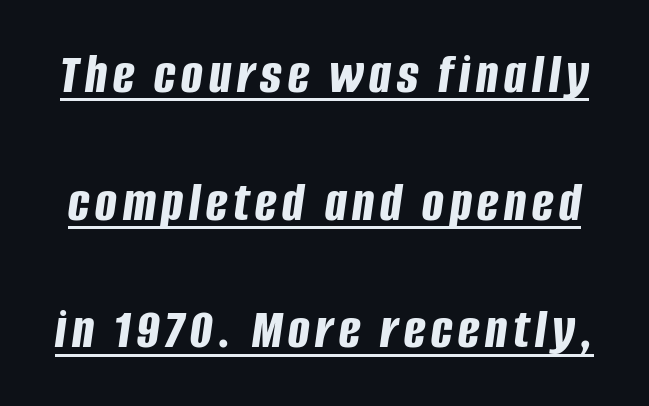
Q: Is the text bold? A: Yes.
Q: Is the text italic (slanted)? A: Yes, it leans right by about 8 degrees.
Q: Is the text underlined? A: Yes.
Q: Is the spacing between lines tight, normal or loose? A: Loose.
Q: Width (condensed, normal, or wide)? A: Condensed.
Q: Stroke contrast? A: Low.
Q: x-height? A: Large.
Q: Monospaced? A: No.
